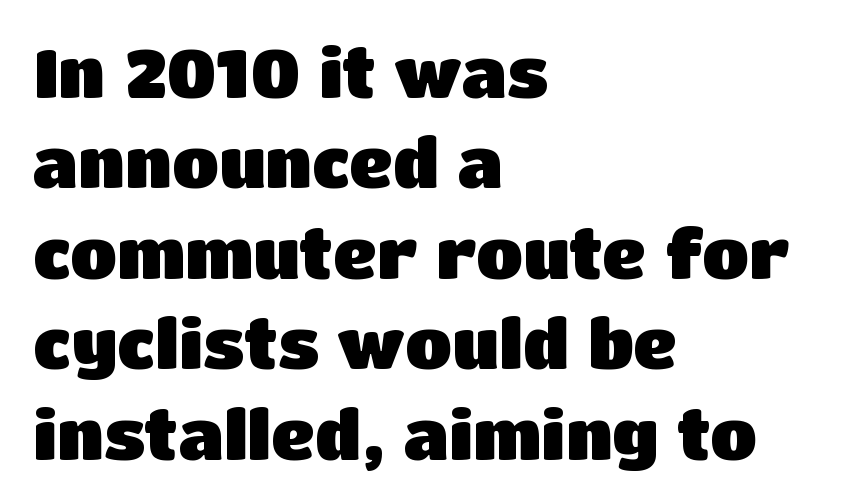
{"serif": "no", "italic": "no", "bold": "yes", "weight": "heavy", "width": "normal", "stroke_contrast": "low", "x_height": "large", "monospaced": "no", "underline": "no", "align": "left", "line_spacing": "normal", "line_spacing_ratio": 1.33, "letter_spacing": "normal", "letter_spacing_em": 0.0, "glyph_px": 68}
